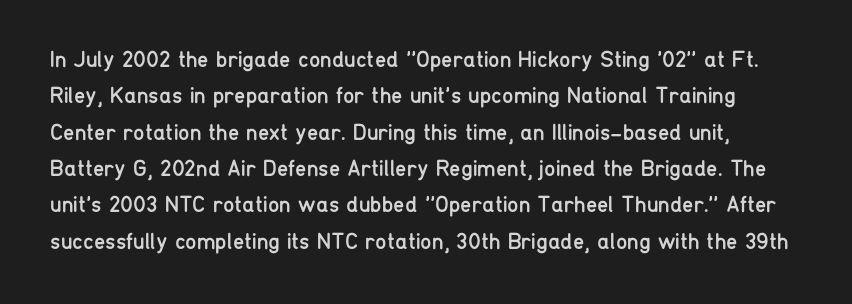
Q: Is the text bold? A: No.
Q: Is the text italic (slanted)? A: No, it is upright.
Q: Is the text underlined? A: No.
Q: Is the spacing between letters normal or unusually wide? A: Normal.
Q: Is the spacing between lines tight, normal or loose? A: Normal.
